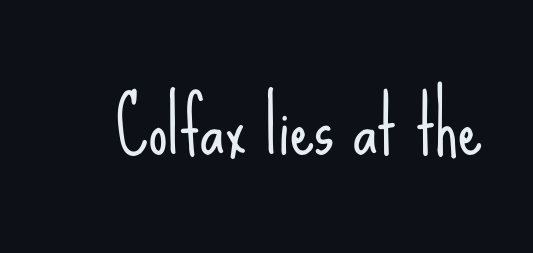
Q: Is the text bold? A: No.
Q: Is the text italic (slanted)? A: No, it is upright.
Q: Is the typeface a serif or a sans-serif typeface? A: Sans-serif.
Q: Is the text underlined? A: No.
Q: Is the spacing between letters normal or unusually wide? A: Normal.
Q: Width (condensed, normal, or wide)? A: Condensed.
Q: Stroke contrast? A: Low.
Q: x-height? A: Small.
Q: Monospaced? A: No.
